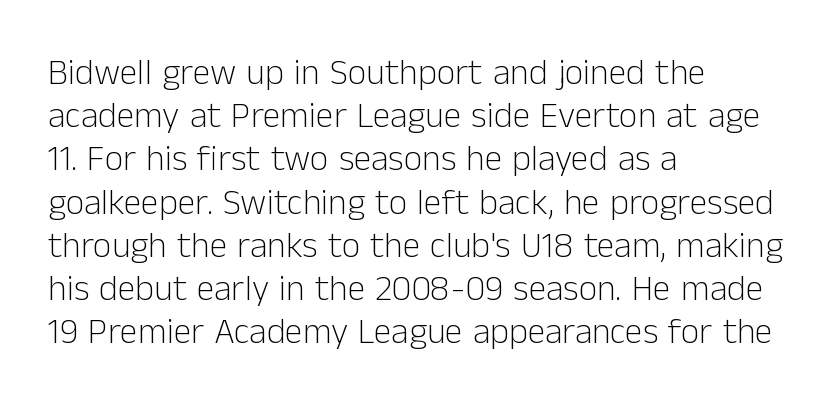
The image shows 36 px light sans-serif type, upright; set left-aligned, line spacing 1.2x, normal letter spacing, not underlined; low stroke contrast and a medium x-height.
